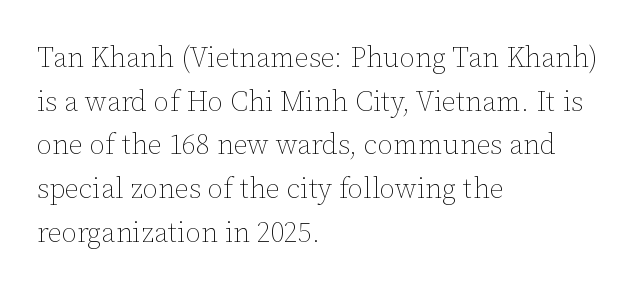
The image shows 28 px thin type, upright; set left-aligned, normal line spacing (1.56x), normal letter spacing, not underlined; low stroke contrast and a medium x-height.
